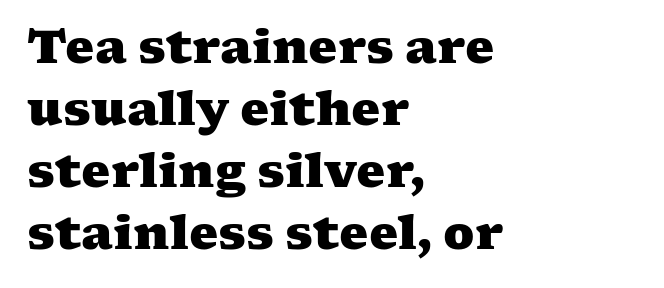
Students, observe: this is what conventionally led text looks like. Strong, thick strokes mark this as bold type. All the whitespace from short lines collects on the right. Small tapered or slab feet sit at the stroke ends, so this counts as serif.
